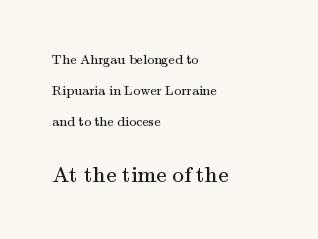
{"italic": "no", "bold": "no", "underline": "no", "align": "left", "line_spacing": "loose", "line_spacing_ratio": 2.2, "letter_spacing": "normal", "letter_spacing_em": 0.0, "larger_block": "second", "size_ratio": 1.64, "glyph_px": 23}
